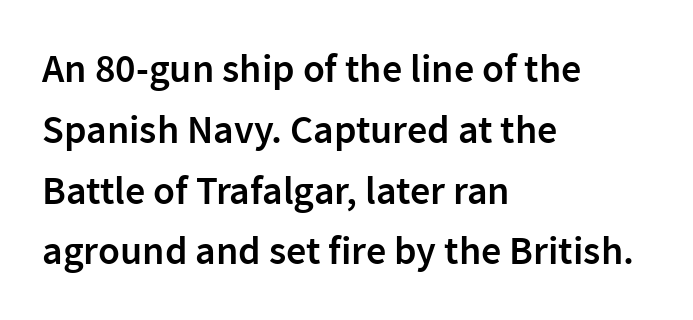
{"serif": "no", "italic": "no", "bold": "semi", "weight": "semibold", "width": "normal", "stroke_contrast": "low", "x_height": "medium", "monospaced": "no", "underline": "no", "align": "left", "line_spacing": "normal", "line_spacing_ratio": 1.52, "letter_spacing": "normal", "letter_spacing_em": 0.0, "glyph_px": 40}
